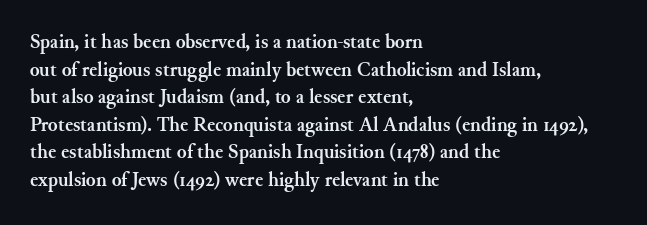
{"italic": "no", "bold": "yes", "underline": "no", "align": "left", "line_spacing": "normal", "line_spacing_ratio": 1.38, "letter_spacing": "normal", "letter_spacing_em": 0.0, "glyph_px": 20}
